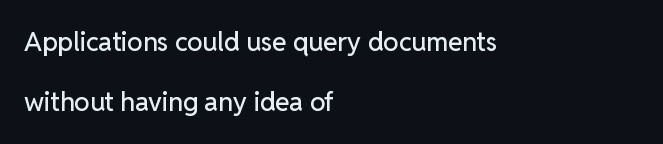
The image shows 26 px text type, upright; set left-aligned, loose line spacing (2.32x), normal letter spacing, not underlined.
